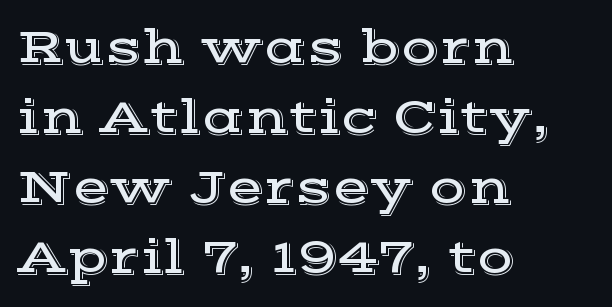
The horizontal fit of the characters is conventional and even. The glyphs in this specimen are seriffed. The text block is weighted toward the left margin, trailing off unevenly rightward. Posture: upright roman.
